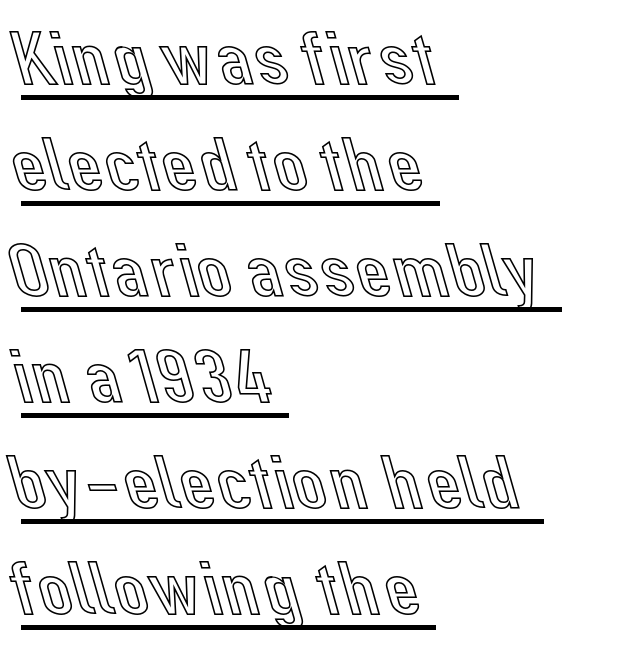
The image shows 78 px text type; set left-aligned, normal line spacing (1.36x), normal letter spacing, underlined; a medium x-height.
